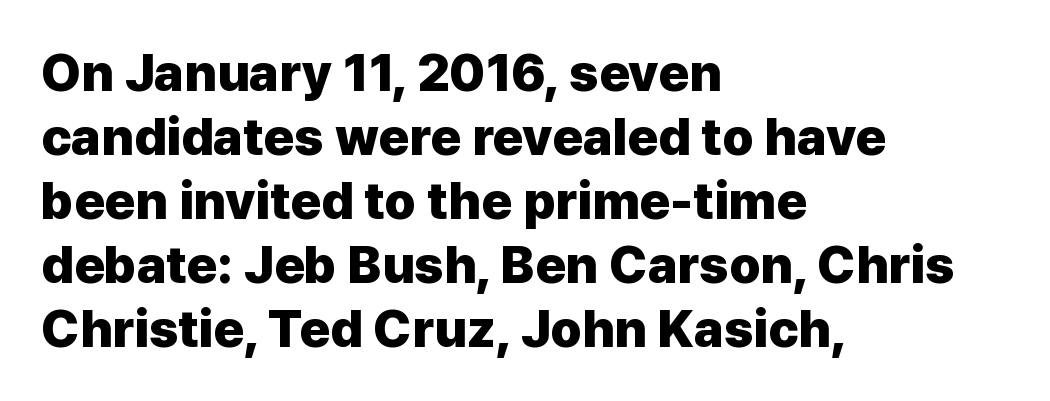
The image shows 52 px heavy sans-serif type, upright; set left-aligned, line spacing 1.23x, normal letter spacing, not underlined; low stroke contrast and a medium x-height.
